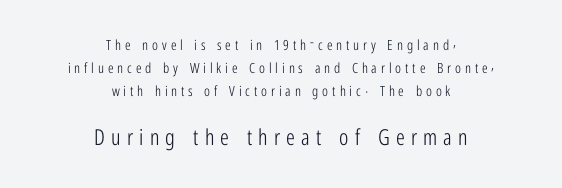
Character size in the trailing block exceeds that of the leading block. If you drew a line through each stem, it would be perfectly vertical. Compared with typical paragraphs, the rows here are spaced about the same. Casual observation: everything's sitting right in the middle. The strip under each line holds only bare page. This reads as an unemphasized weight, regular at the heaviest.
